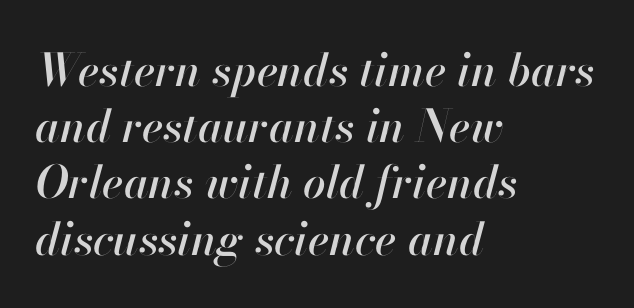
Q: Is the text italic (slanted)? A: Yes, it leans right by about 13 degrees.
Q: Is the text underlined? A: No.
Q: How is the paragraph aligned? A: Left-aligned.
Q: Is the spacing between letters normal or unusually wide? A: Normal.
Q: Is the spacing between lines tight, normal or loose? A: Normal.
Q: Width (condensed, normal, or wide)? A: Normal.
Q: Stroke contrast? A: High.
Q: x-height? A: Small.
Q: Monospaced? A: No.
